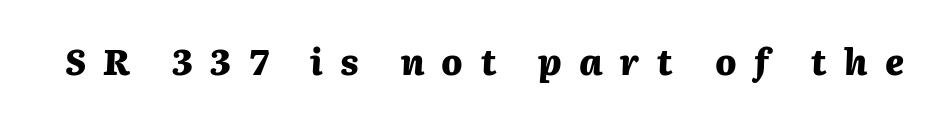
Q: Is the text bold? A: Yes.
Q: Is the text italic (slanted)? A: Yes, it leans right by about 2 degrees.
Q: Is the text underlined? A: No.
Q: Is the spacing between letters normal or unusually wide? A: Unusually wide.
Q: Width (condensed, normal, or wide)? A: Normal.
Q: Stroke contrast? A: Medium.
Q: x-height? A: Medium.
Q: Monospaced? A: No.
